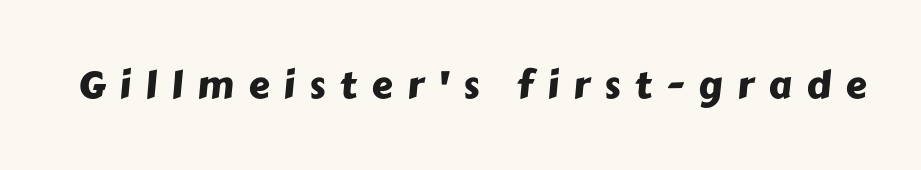
Q: Is the typeface a serif or a sans-serif typeface? A: Sans-serif.
Q: Is the text underlined? A: No.
Q: Is the spacing between letters normal or unusually wide? A: Unusually wide.
Q: Width (condensed, normal, or wide)? A: Normal.
Q: Stroke contrast? A: Low.
Q: x-height? A: Medium.
Q: Monospaced? A: No.
